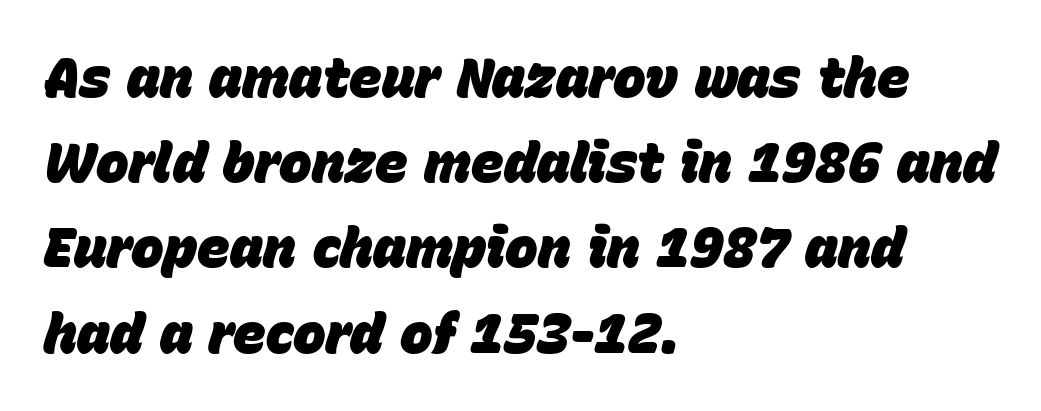
Q: Is the text bold? A: Yes.
Q: Is the text italic (slanted)? A: Yes, it leans right by about 15 degrees.
Q: Is the text underlined? A: No.
Q: How is the paragraph aligned? A: Left-aligned.
Q: Is the spacing between letters normal or unusually wide? A: Normal.
Q: Is the spacing between lines tight, normal or loose? A: Normal.
Q: Width (condensed, normal, or wide)? A: Normal.
Q: Stroke contrast? A: Low.
Q: x-height? A: Large.
Q: Monospaced? A: No.
